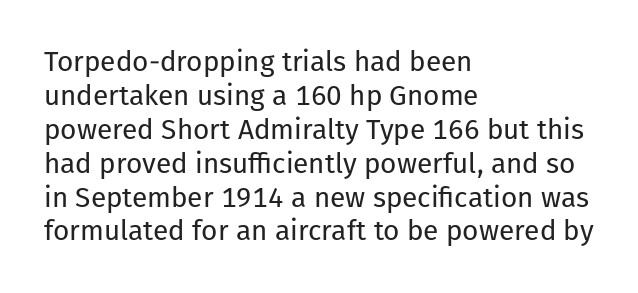
When letters stand straight like this, we call the style roman or upright. Regarding serifs, this sample does without them. The font sits on the lighter half of the weight spectrum, regular included. Spacing verdict: proportional, widths tailored to each character.
